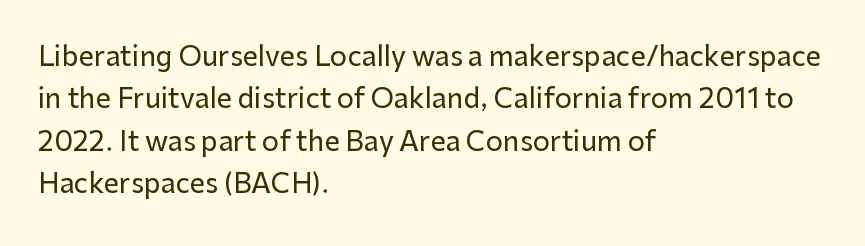
Successive baselines arrive at the customary interval. Tall strokes in this sample are plumb rather than angled. Where is the straight margin? On the left. Lines of text with bare space underneath. Each word holds together tightly as a unit, with standard inter-letter gaps.
